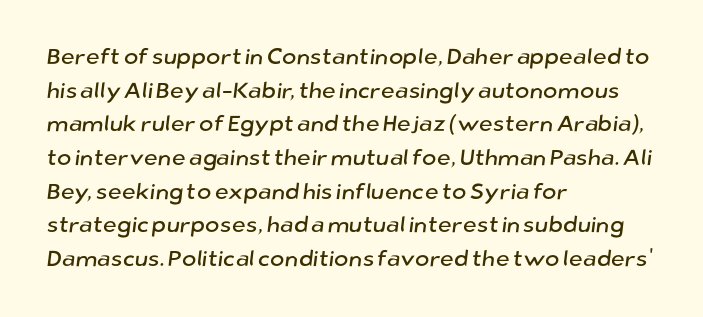
{"underline": "no", "align": "left", "line_spacing": "normal", "line_spacing_ratio": 1.53, "letter_spacing": "normal", "letter_spacing_em": 0.0, "glyph_px": 22}
